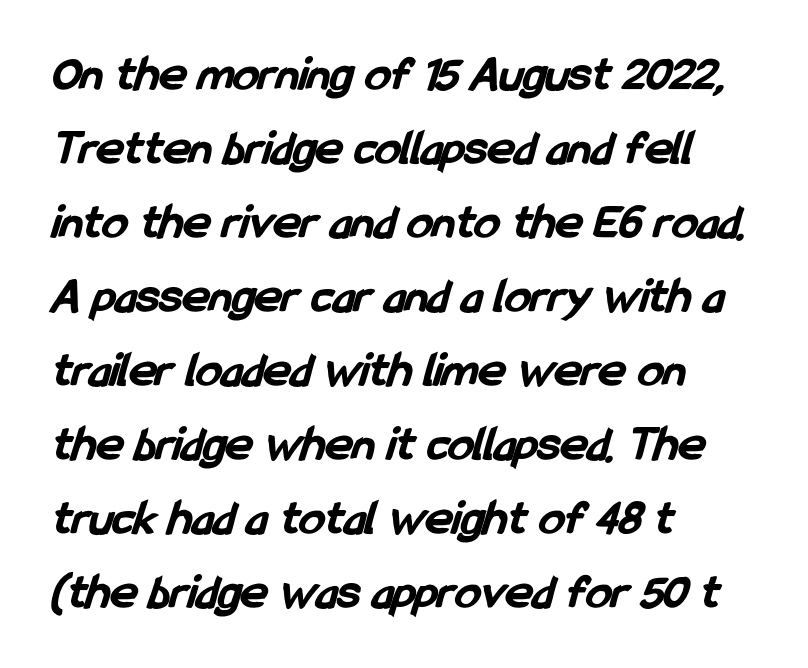
The image shows 51 px bold, condensed sans-serif type; set left-aligned, normal line spacing (1.45x), normal letter spacing, not underlined; low stroke contrast and a medium x-height.
